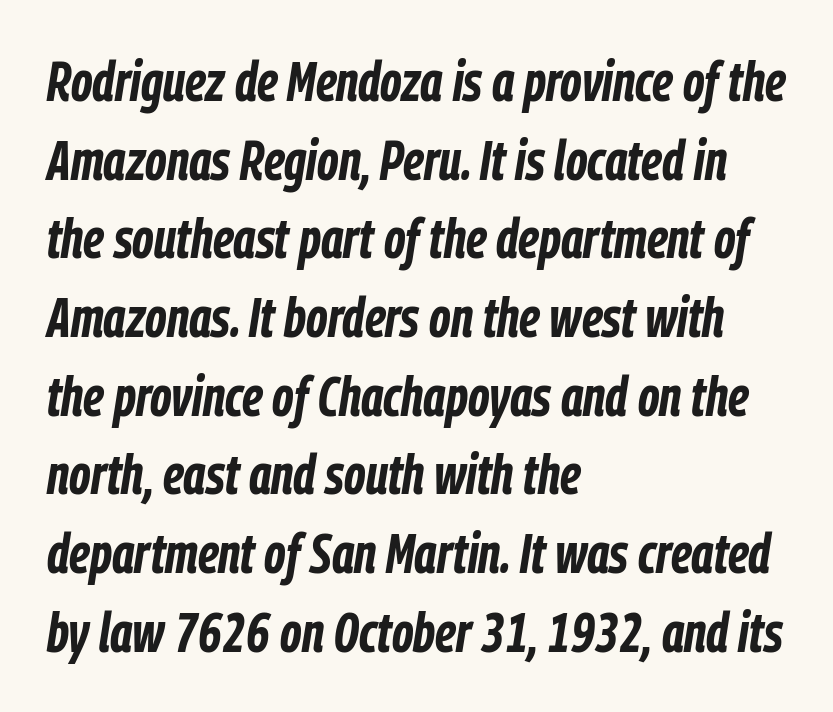
{"italic": "yes", "lean": "right", "slant_degrees": 9, "bold": "yes", "weight": "bold", "width": "condensed", "stroke_contrast": "low", "x_height": "medium", "monospaced": "no", "underline": "no", "align": "left", "line_spacing": "normal", "line_spacing_ratio": 1.43, "letter_spacing": "normal", "letter_spacing_em": 0.0, "glyph_px": 55}
